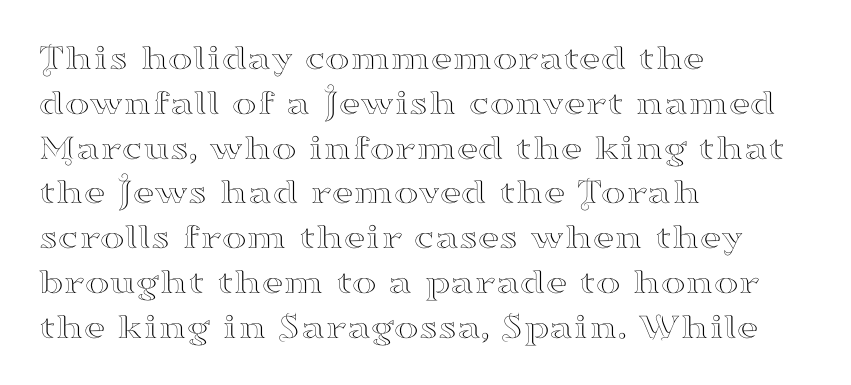
Q: Is the text italic (slanted)? A: No, it is upright.
Q: Is the typeface a serif or a sans-serif typeface? A: Serif.
Q: Is the text underlined? A: No.
Q: How is the paragraph aligned? A: Left-aligned.
Q: Is the spacing between letters normal or unusually wide? A: Normal.
Q: Width (condensed, normal, or wide)? A: Wide.
Q: Stroke contrast? A: High.
Q: x-height? A: Small.
Q: Monospaced? A: No.
